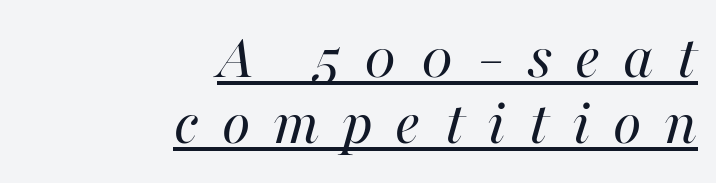
The image shows 65 px regular-weight type, italic (leaning right); set right-aligned, tight line spacing (1.01x), unusually wide letter spacing (+0.35 em), underlined; high stroke contrast and a medium x-height.
